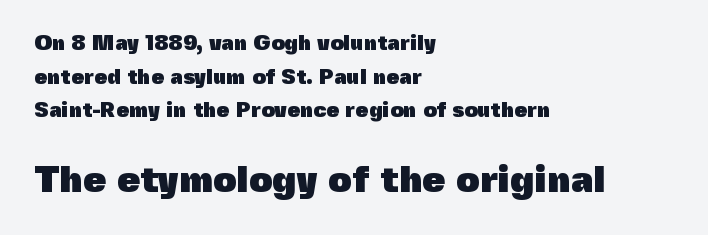
The image shows 37 px heavy sans-serif type, upright; set left-aligned, normal line spacing (1.6x), normal letter spacing, not underlined; the second (bottom) block is 1.76x larger; a medium x-height.
